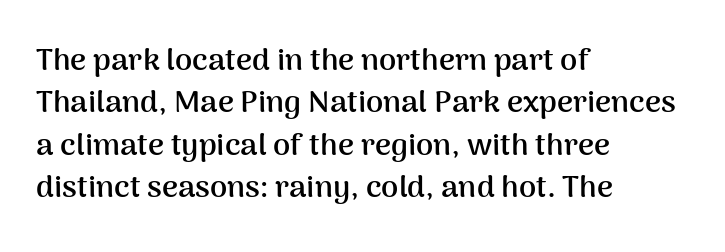
The image shows 31 px semibold sans-serif type, upright; set left-aligned, normal line spacing (1.37x), normal letter spacing, not underlined; medium stroke contrast and a medium x-height.
